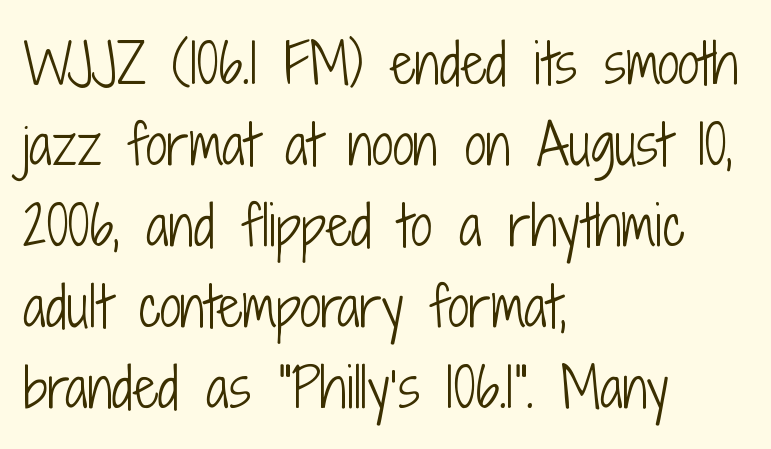
Vertical spacing — default. Honestly, there is no underline to notice here at all. Ascenders rise straight up at ninety degrees. Check where the strokes stop: nothing finishes them off — pure sans.
